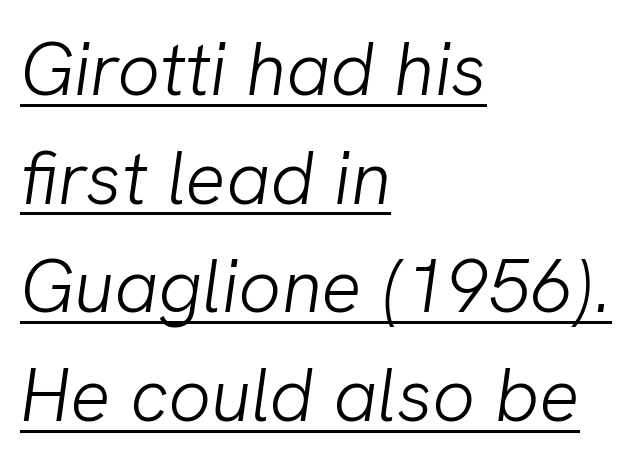
Q: Is the text bold? A: No.
Q: Is the typeface a serif or a sans-serif typeface? A: Sans-serif.
Q: Is the text underlined? A: Yes.
Q: How is the paragraph aligned? A: Left-aligned.
Q: Is the spacing between letters normal or unusually wide? A: Normal.
Q: Is the spacing between lines tight, normal or loose? A: Normal.
Q: Width (condensed, normal, or wide)? A: Normal.
Q: Stroke contrast? A: Low.
Q: x-height? A: Medium.
Q: Monospaced? A: No.
